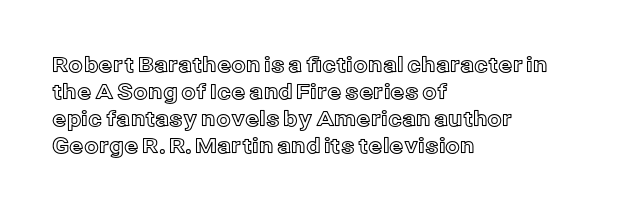
The letters stand straight up with perfectly vertical stems. Tracking here is standard; glyphs follow each other at the usual distance. Whoever set this chose a conventional vertical rhythm. The paragraph has a hard left edge and a soft right edge. Has an underline been added? It has not.
